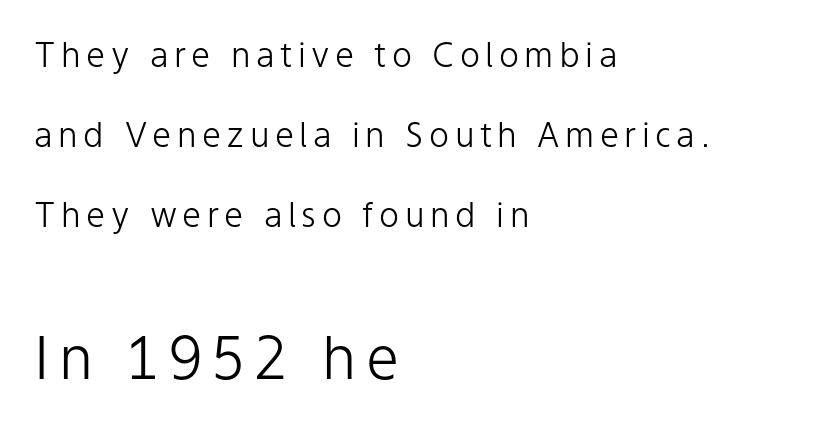
{"serif": "no", "italic": "no", "bold": "no", "weight": "light", "width": "normal", "stroke_contrast": "low", "x_height": "medium", "monospaced": "no", "underline": "no", "align": "left", "line_spacing": "loose", "line_spacing_ratio": 2.35, "larger_block": "second", "size_ratio": 1.74, "glyph_px": 59}
